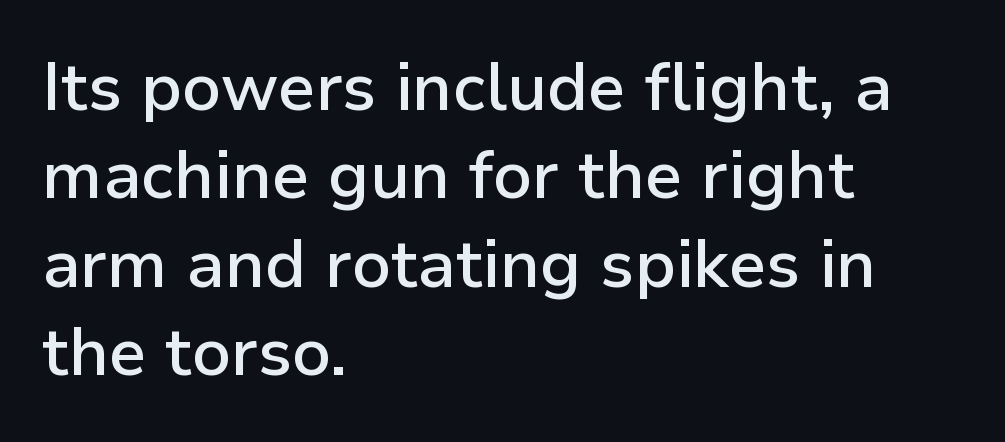
Note the varied advance widths — an 'i' is clearly narrower than an 'm'. Characters follow at the spacing the type designer built in. The rows are spaced the way most documents space them. Tall strokes in this sample are plumb rather than angled. Serif or sans? Sans — the stroke terminals are bare.
